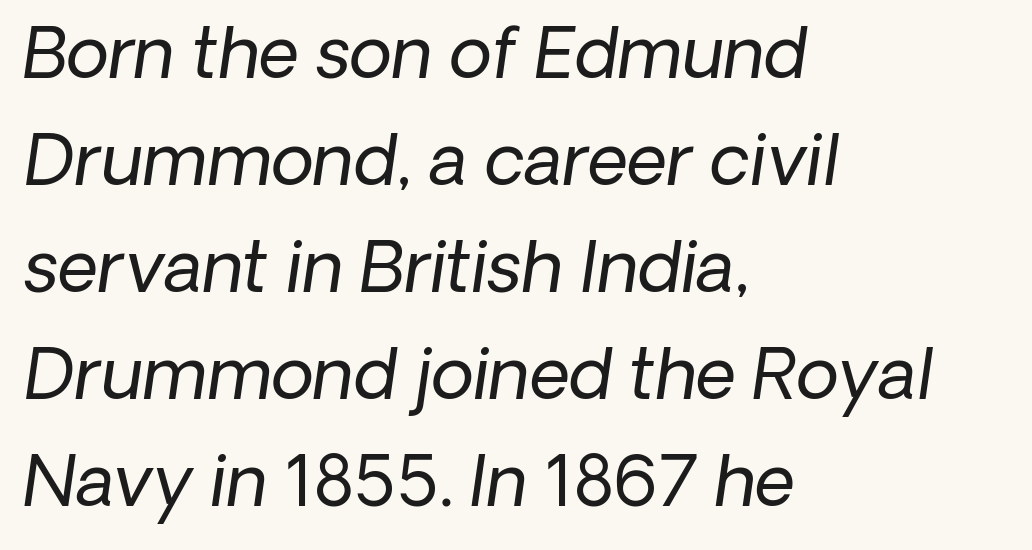
The image shows 70 px regular-weight type, italic (leaning right); set left-aligned, normal line spacing (1.53x), normal letter spacing, not underlined; low stroke contrast and a medium x-height.
